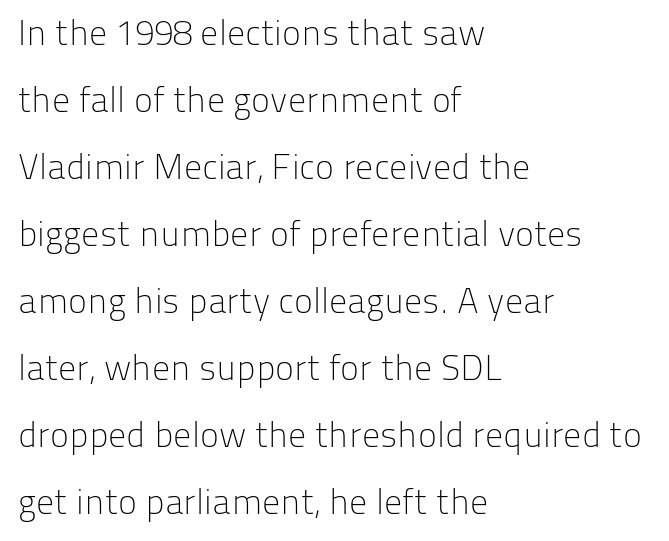
{"serif": "no", "italic": "no", "bold": "no", "weight": "light", "width": "normal", "stroke_contrast": "low", "x_height": "medium", "monospaced": "no", "underline": "no", "align": "left", "line_spacing_ratio": 1.86, "letter_spacing": "normal", "letter_spacing_em": 0.0, "glyph_px": 36}
